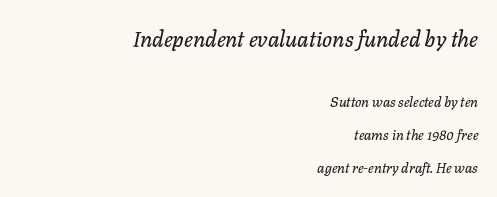
Q: Is the text italic (slanted)? A: Yes, it leans right by about 11 degrees.
Q: Is the text underlined? A: No.
Q: How is the paragraph aligned? A: Right-aligned.
Q: Is the spacing between letters normal or unusually wide? A: Normal.
Q: Is the spacing between lines tight, normal or loose? A: Loose.
Q: Which block of text is set in a larger size, the first (top) or the second (bottom)? A: The first (top) one.
